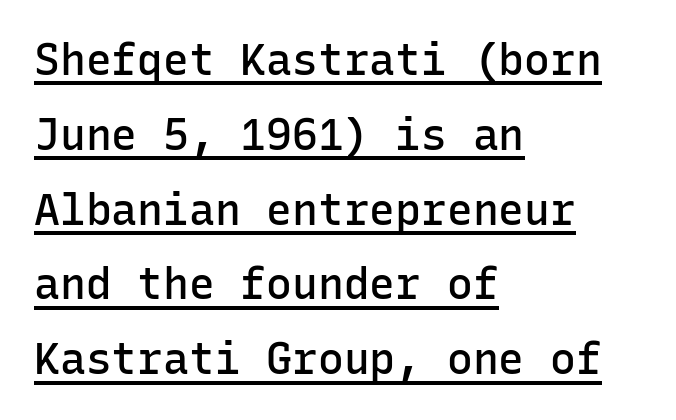
Q: Is the text bold? A: Semi-bold.
Q: Is the text italic (slanted)? A: No, it is upright.
Q: Is the typeface a serif or a sans-serif typeface? A: Sans-serif.
Q: Is the text underlined? A: Yes.
Q: How is the paragraph aligned? A: Left-aligned.
Q: Is the spacing between letters normal or unusually wide? A: Normal.
Q: Width (condensed, normal, or wide)? A: Normal.
Q: Stroke contrast? A: Low.
Q: x-height? A: Medium.
Q: Monospaced? A: Yes.
